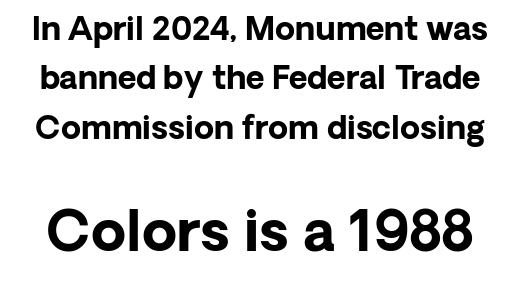
{"serif": "no", "italic": "no", "bold": "yes", "weight": "bold", "width": "normal", "stroke_contrast": "low", "x_height": "medium", "monospaced": "no", "underline": "no", "line_spacing": "normal", "line_spacing_ratio": 1.54, "letter_spacing": "normal", "letter_spacing_em": 0.0, "larger_block": "second", "size_ratio": 1.75, "glyph_px": 56}
